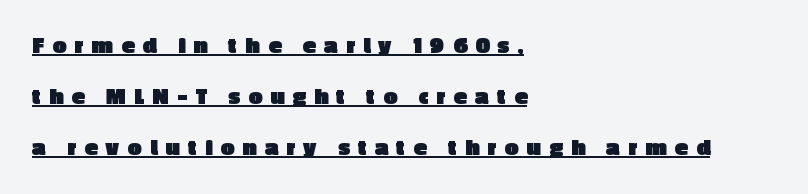
The image shows 24 px bold type, upright; set left-aligned, loose line spacing (2.12x), unusually wide letter spacing (+0.36 em), underlined.
